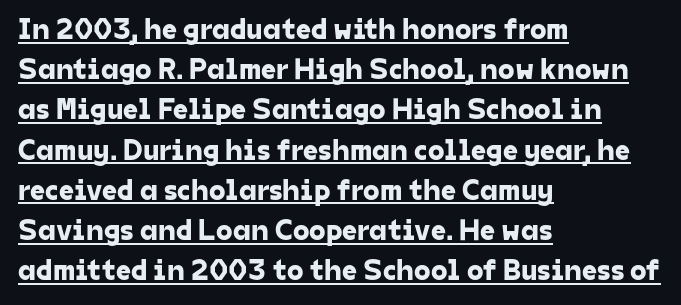
{"serif": "no", "width": "normal", "stroke_contrast": "low", "x_height": "medium", "monospaced": "no", "underline": "yes", "align": "left", "line_spacing": "normal", "line_spacing_ratio": 1.34, "letter_spacing": "normal", "letter_spacing_em": 0.0, "glyph_px": 30}
